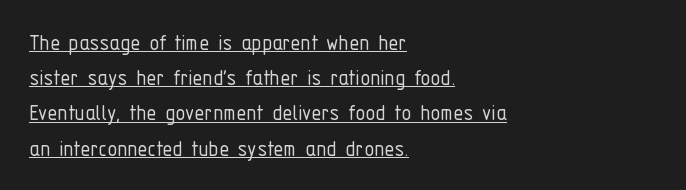
The image shows 25 px text type, upright; set left-aligned, normal line spacing (1.41x), normal letter spacing, underlined.
